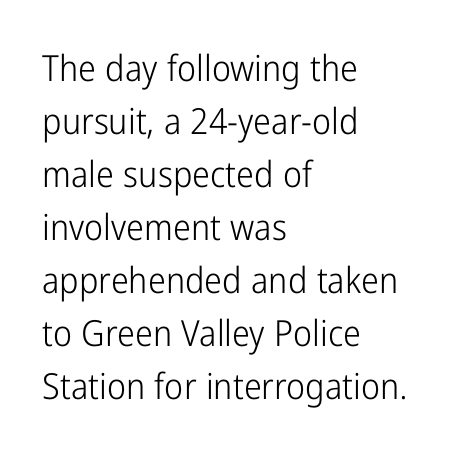
Q: Is the text bold? A: No.
Q: Is the text italic (slanted)? A: No, it is upright.
Q: Is the typeface a serif or a sans-serif typeface? A: Sans-serif.
Q: Is the text underlined? A: No.
Q: How is the paragraph aligned? A: Left-aligned.
Q: Is the spacing between letters normal or unusually wide? A: Normal.
Q: Is the spacing between lines tight, normal or loose? A: Normal.
Q: Width (condensed, normal, or wide)? A: Condensed.
Q: Stroke contrast? A: Low.
Q: x-height? A: Medium.
Q: Monospaced? A: No.
